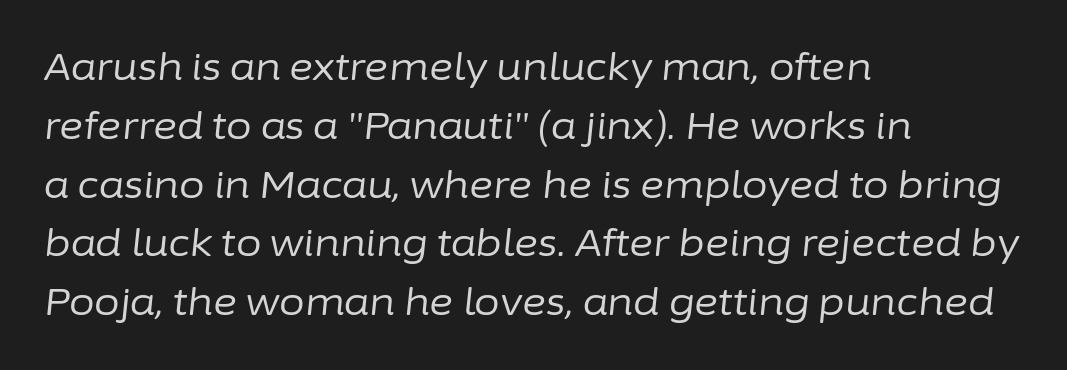
{"italic": "yes", "lean": "right", "slant_degrees": 6, "bold": "no", "weight": "regular", "width": "normal", "stroke_contrast": "low", "x_height": "medium", "monospaced": "no", "underline": "no", "align": "left", "line_spacing": "normal", "line_spacing_ratio": 1.59, "letter_spacing": "normal", "letter_spacing_em": 0.0, "glyph_px": 37}
